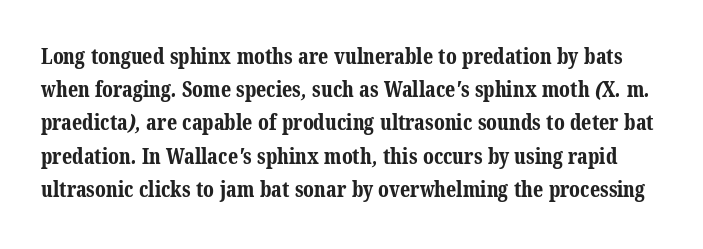
Q: Is the text bold? A: Yes.
Q: Is the text underlined? A: No.
Q: Is the spacing between letters normal or unusually wide? A: Normal.
Q: Is the spacing between lines tight, normal or loose? A: Normal.
